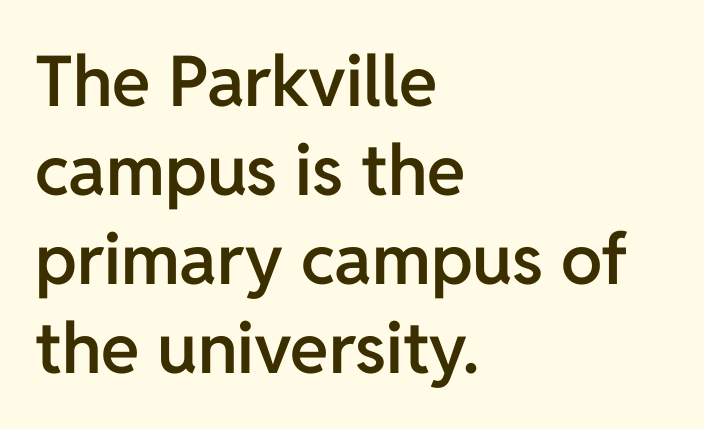
This sample has the flowing, uneven cadence of proportional lettering. Is the block centered? No — it sits flush against the left margin. What's the leading like? Ordinary, nothing unusual. If you drew a line through each stem, it would be perfectly vertical.
